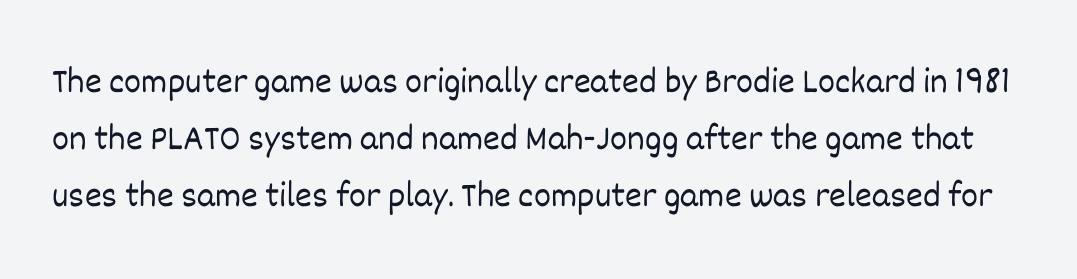
Q: Is the text bold? A: No.
Q: Is the text italic (slanted)? A: No, it is upright.
Q: Is the text underlined? A: No.
Q: Is the spacing between letters normal or unusually wide? A: Normal.
Q: Is the spacing between lines tight, normal or loose? A: Normal.
Q: Width (condensed, normal, or wide)? A: Normal.
Q: Stroke contrast? A: Low.
Q: x-height? A: Large.
Q: Monospaced? A: No.
